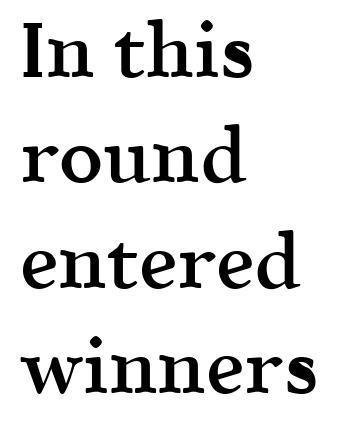
{"serif": "yes", "italic": "no", "bold": "semi", "weight": "semibold", "width": "normal", "x_height": "medium", "monospaced": "no", "underline": "no", "align": "left", "line_spacing": "normal", "line_spacing_ratio": 1.37, "letter_spacing": "normal", "letter_spacing_em": 0.0, "glyph_px": 77}
